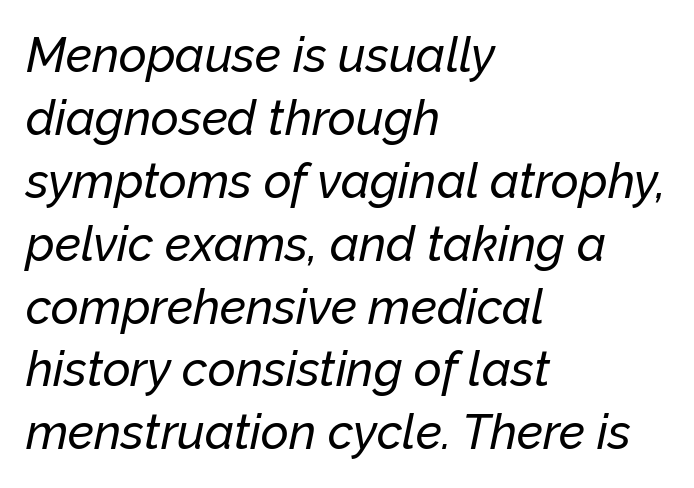
The font's italic variant was chosen for this text. The letters sit at their default tracking, neither squeezed nor spread. A bare baseline throughout the passage. Reading down the column, the eye jumps a familiar distance to each next line. The lines in this sample share a left origin and differ only in where they stop.
